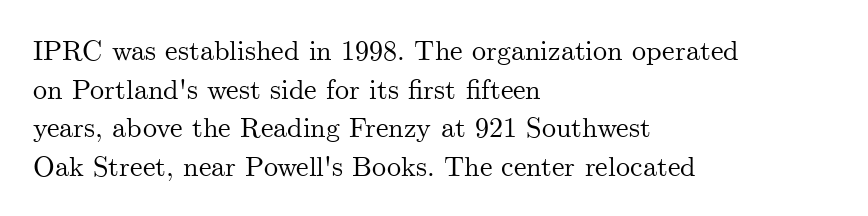
{"serif": "yes", "italic": "no", "width": "normal", "stroke_contrast": "medium", "x_height": "small", "monospaced": "no", "underline": "no", "align": "left", "line_spacing": "normal", "line_spacing_ratio": 1.38, "letter_spacing": "normal", "letter_spacing_em": 0.0, "glyph_px": 28}
